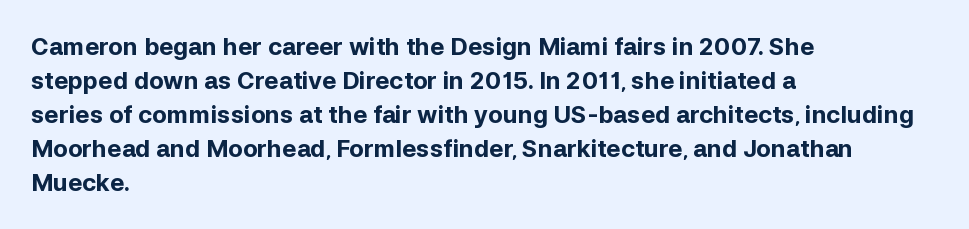
The image shows 24 px bold type, upright; set left-aligned, normal line spacing (1.42x), normal letter spacing, not underlined.
